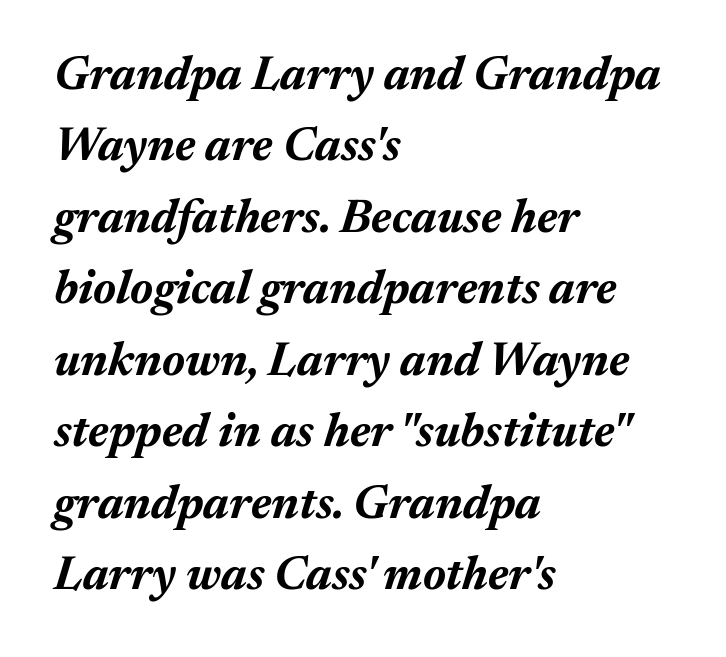
The image shows 47 px bold type, italic (leaning right); set left-aligned, normal line spacing (1.52x), normal letter spacing, not underlined; medium stroke contrast and a medium x-height.
